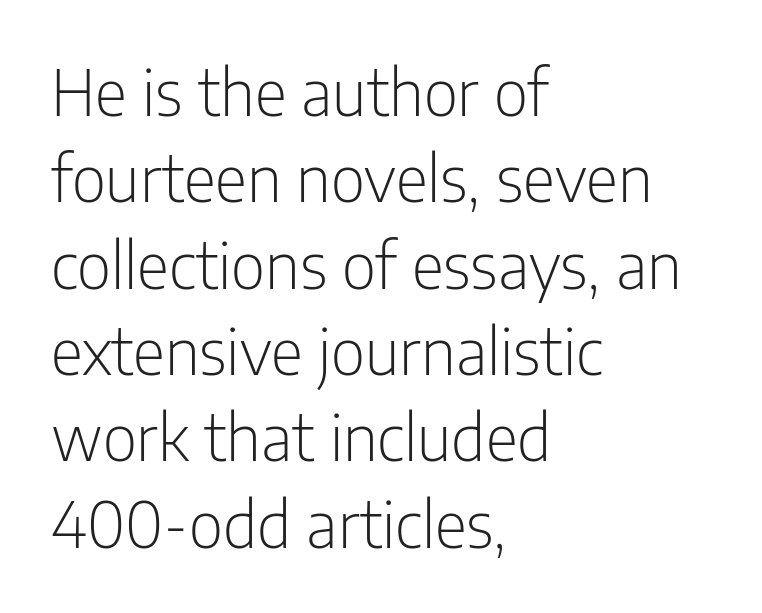
The image shows 63 px light, condensed sans-serif type, upright; set left-aligned, normal line spacing (1.37x), normal letter spacing, not underlined; low stroke contrast and a medium x-height.
